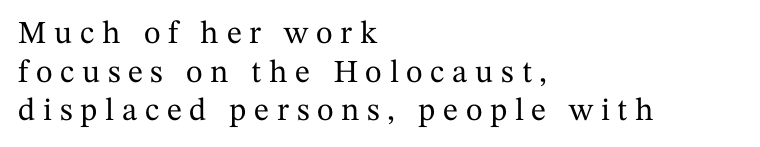
The letters stand upright; this is a roman face. A bare baseline throughout the passage. Line beginnings align vertically; line endings do not. In terms of letterspacing, this is a distinctly airy, spread setting.
